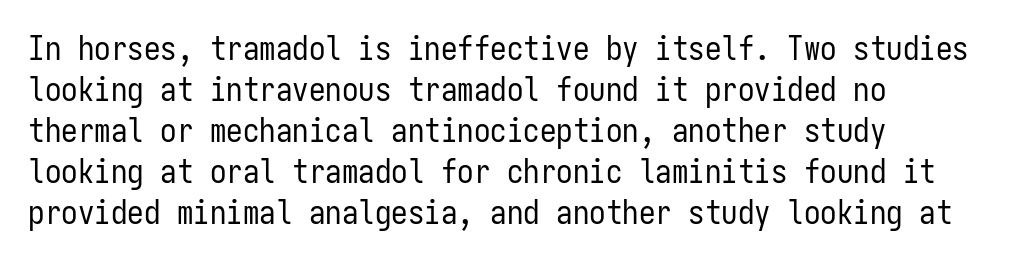
{"serif": "no", "italic": "no", "bold": "no", "weight": "regular", "width": "condensed", "stroke_contrast": "low", "x_height": "medium", "monospaced": "yes", "underline": "no", "align": "left", "line_spacing_ratio": 1.24, "letter_spacing": "normal", "letter_spacing_em": 0.0, "glyph_px": 33}
